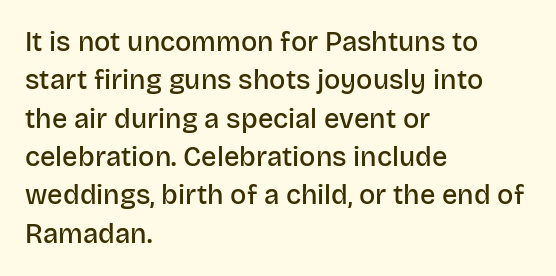
The lines in this sample share a left origin and differ only in where they stop. Does the leading feel generous? No, just average. Bare-footed words on every line. These lines were composed using upright roman letters.
